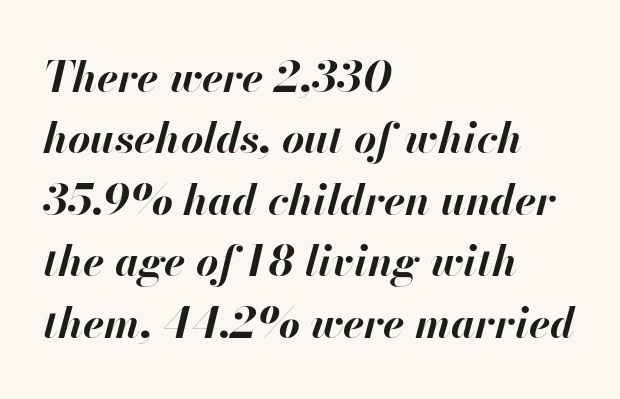
Any mark beneath the type? The region is blank. Style check: oblique. Look at the stroke-to-counter ratio: heavy, a bold. The designer left line spacing at the default. Layout note: lines flush left.
